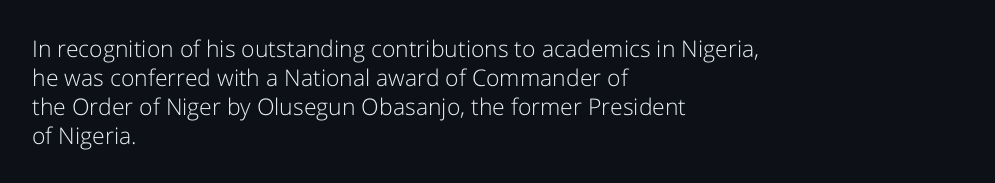
A typesetter would call this zero additional tracking. If you drew a line through each stem, it would be perfectly vertical. This block has exactly the height ordinary leading produces. Teacher's note: observe the even left margin — that is flush-left alignment. The area under the type is left untouched. This is not heavy type; no bold has been used.
